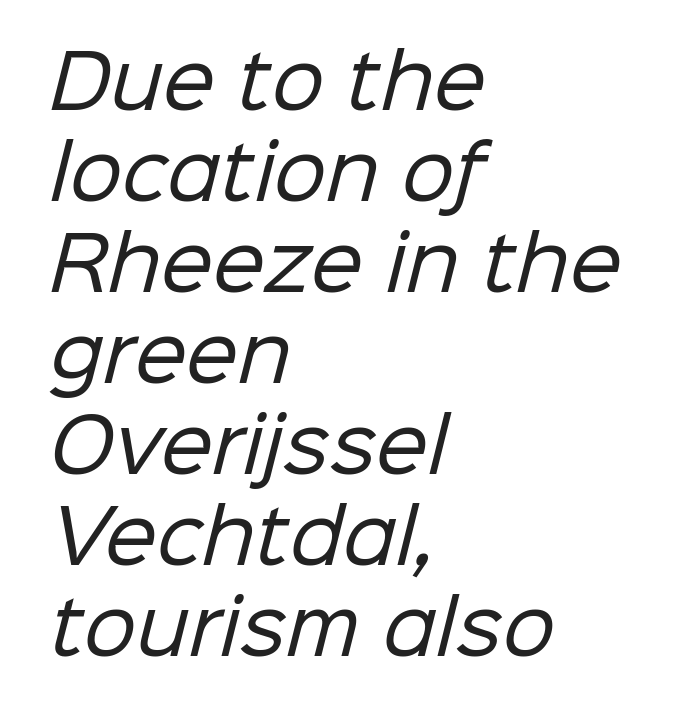
The image shows 74 px regular-weight sans-serif type; set left-aligned, line spacing 1.23x, normal letter spacing, not underlined; low stroke contrast and a medium x-height.
